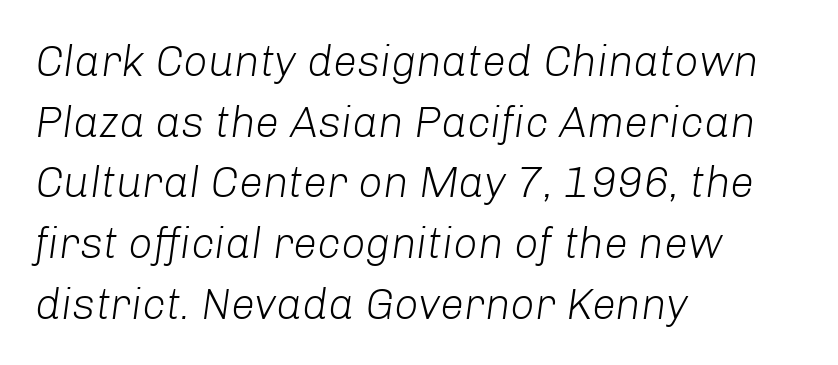
Q: Is the text bold? A: No.
Q: Is the text italic (slanted)? A: Yes, it leans right by about 8 degrees.
Q: Is the text underlined? A: No.
Q: How is the paragraph aligned? A: Left-aligned.
Q: Is the spacing between letters normal or unusually wide? A: Normal.
Q: Is the spacing between lines tight, normal or loose? A: Normal.
Q: Width (condensed, normal, or wide)? A: Normal.
Q: Stroke contrast? A: Low.
Q: x-height? A: Medium.
Q: Monospaced? A: No.
